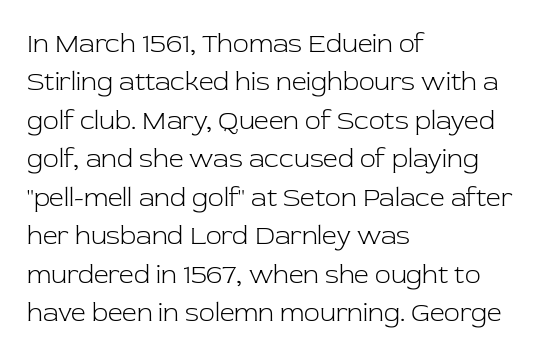
Leftover space on each line is placed entirely after the last word. The font sits on the lighter half of the weight spectrum, regular included. Here the glyphs are tracked normally, forming tight word shapes. Evenly set lines give the paragraph a standard silhouette. The area under the type is left untouched. The letters stand upright; this is a roman face.
